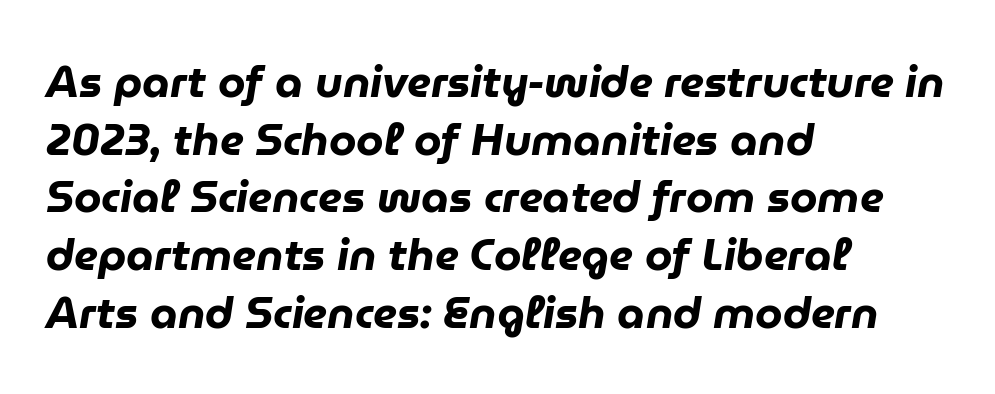
How would I describe the line gaps? Plain and ordinary. Is the block centered? No — it sits flush against the left margin. No extra tracking has been applied to these lines. Strokes here are thick enough to call this a true bold. Compared with ordinary roman type, these characters are visibly tilted. This sample has the flowing, uneven cadence of proportional lettering.
